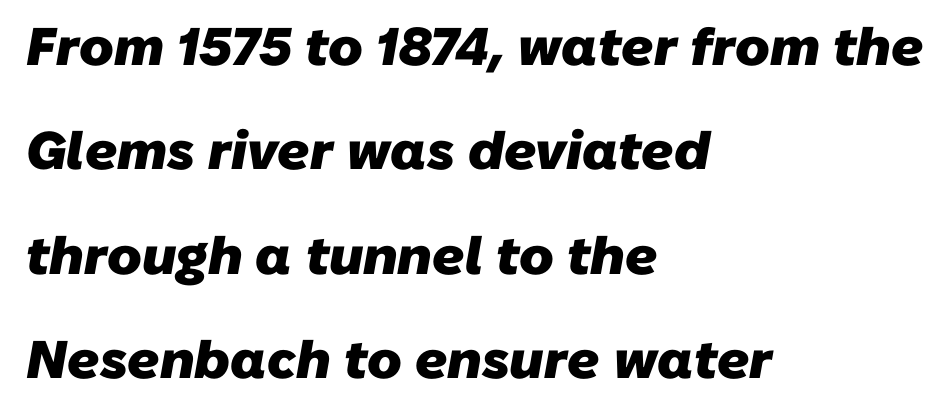
Q: Is the text bold? A: Yes.
Q: Is the typeface a serif or a sans-serif typeface? A: Sans-serif.
Q: Is the text underlined? A: No.
Q: How is the paragraph aligned? A: Left-aligned.
Q: Is the spacing between letters normal or unusually wide? A: Normal.
Q: Is the spacing between lines tight, normal or loose? A: Loose.
Q: Width (condensed, normal, or wide)? A: Normal.
Q: Stroke contrast? A: Low.
Q: x-height? A: Medium.
Q: Monospaced? A: No.
